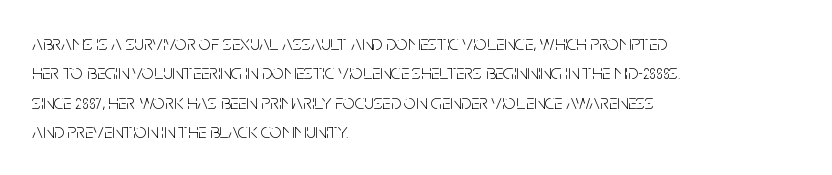
Q: Is the text bold? A: No.
Q: Is the text italic (slanted)? A: No, it is upright.
Q: Is the text underlined? A: No.
Q: How is the paragraph aligned? A: Left-aligned.
Q: Is the spacing between letters normal or unusually wide? A: Normal.
Q: Is the spacing between lines tight, normal or loose? A: Normal.
